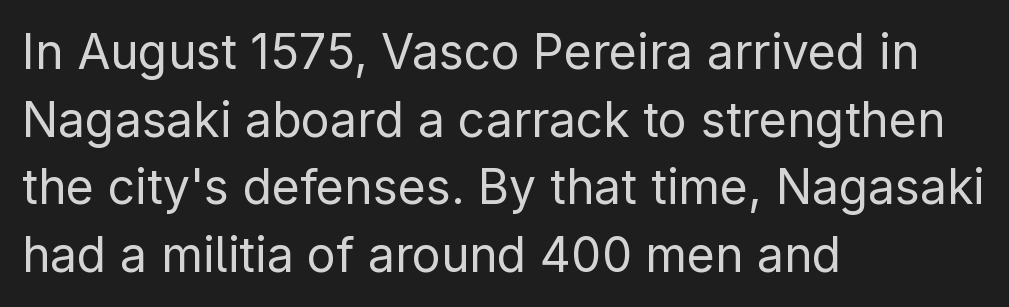
{"serif": "no", "italic": "no", "bold": "no", "weight": "regular", "width": "normal", "stroke_contrast": "low", "x_height": "medium", "monospaced": "no", "underline": "no", "align": "left", "line_spacing": "normal", "line_spacing_ratio": 1.41, "letter_spacing": "normal", "letter_spacing_em": 0.0, "glyph_px": 48}
